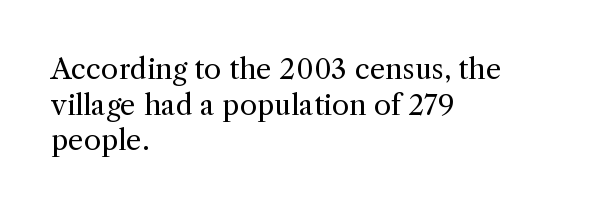
Varying glyph widths throughout — classic text-font behaviour. Default kerning and tracking; the words read as compact shapes. The foot of each line stays bare and open. When letters stand straight like this, we call the style roman or upright. Is there much room between lines? A standard amount, neither cramped nor airy. Each letter's strokes conclude with small projecting serifs.
